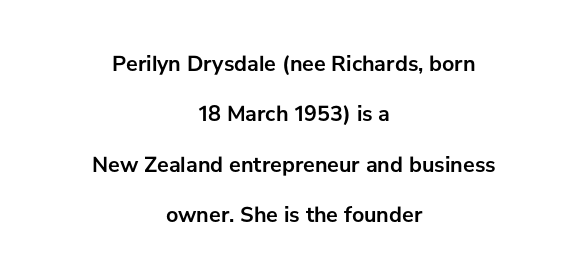
{"italic": "no", "bold": "yes", "underline": "no", "align": "center", "line_spacing": "loose", "line_spacing_ratio": 2.29, "letter_spacing": "normal", "letter_spacing_em": 0.0, "glyph_px": 22}
